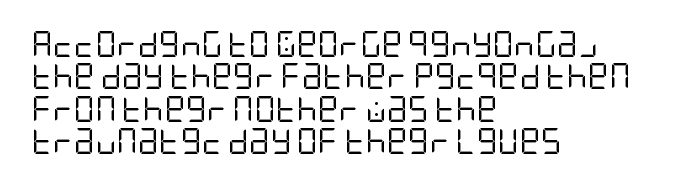
The image shows 26 px text type, upright; set left-aligned, normal line spacing (1.25x), normal letter spacing, not underlined.
